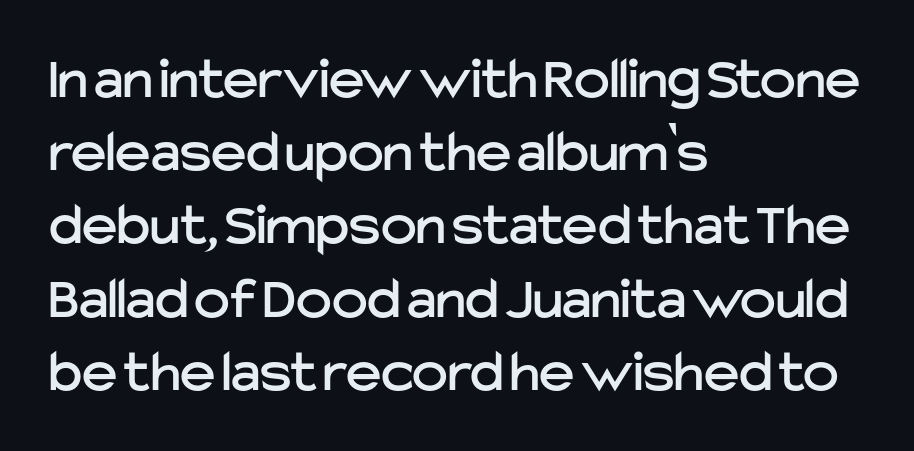
The image shows 60 px sans-serif type, upright; set left-aligned, line spacing 1.22x, normal letter spacing, not underlined; low stroke contrast and a medium x-height.
